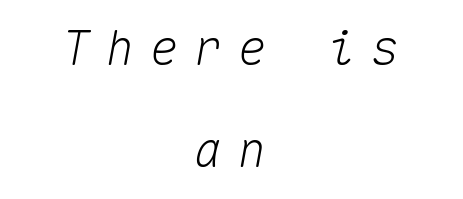
Q: Is the text italic (slanted)? A: Yes, it leans right by about 10 degrees.
Q: Is the text underlined? A: No.
Q: How is the paragraph aligned? A: Centered.
Q: Is the spacing between letters normal or unusually wide? A: Unusually wide.
Q: Is the spacing between lines tight, normal or loose? A: Loose.
Q: Width (condensed, normal, or wide)? A: Normal.
Q: Stroke contrast? A: Medium.
Q: x-height? A: Medium.
Q: Monospaced? A: Yes.
